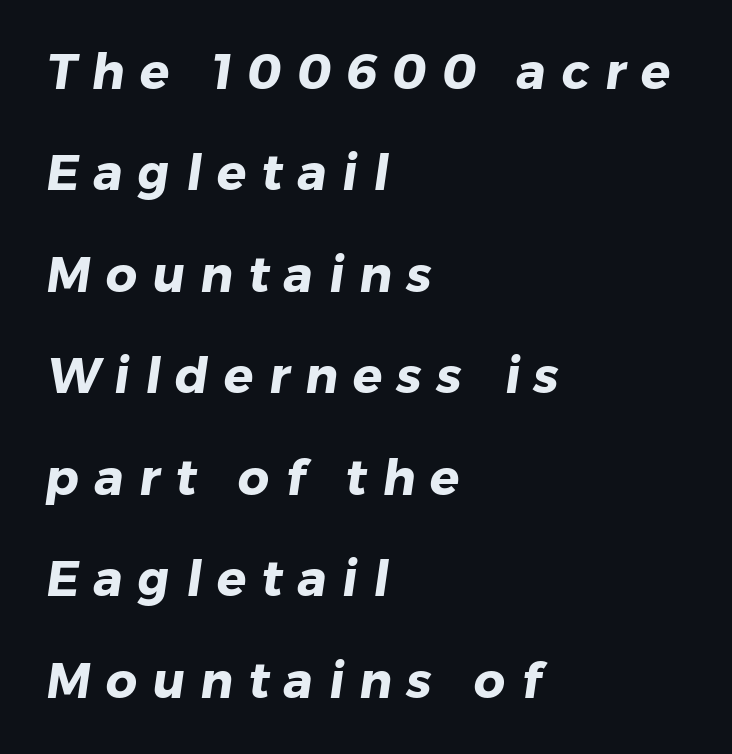
The passage is arranged the way most books set body copy — flush left. Baseline-to-baseline distance is far greater than the letter height. The passage shown is not underscored anywhere. A typesetter would call this proportional, since set widths differ per character.
